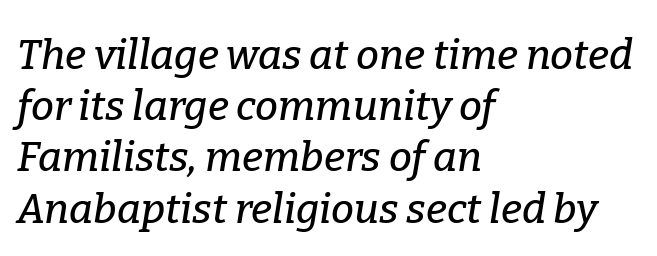
Q: Is the text italic (slanted)? A: Yes, it leans right by about 9 degrees.
Q: Is the typeface a serif or a sans-serif typeface? A: Serif.
Q: Is the text underlined? A: No.
Q: How is the paragraph aligned? A: Left-aligned.
Q: Is the spacing between letters normal or unusually wide? A: Normal.
Q: Is the spacing between lines tight, normal or loose? A: Normal.
Q: Width (condensed, normal, or wide)? A: Normal.
Q: Stroke contrast? A: Low.
Q: x-height? A: Medium.
Q: Monospaced? A: No.
